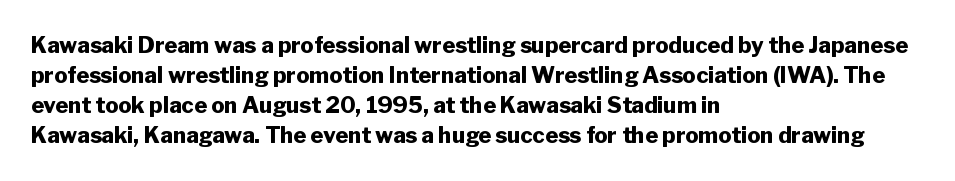
{"italic": "no", "bold": "yes", "underline": "no", "align": "left", "line_spacing": "normal", "line_spacing_ratio": 1.37, "letter_spacing": "normal", "letter_spacing_em": 0.0, "glyph_px": 22}
